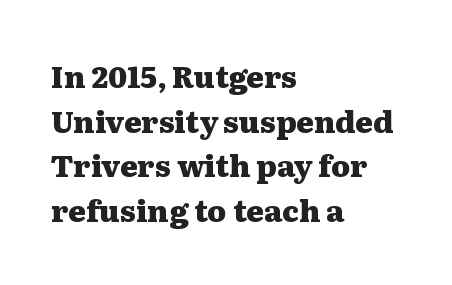
The image shows 30 px heavy, wide serif type, upright; set left-aligned, normal line spacing (1.49x), normal letter spacing, not underlined; medium stroke contrast and a medium x-height.
